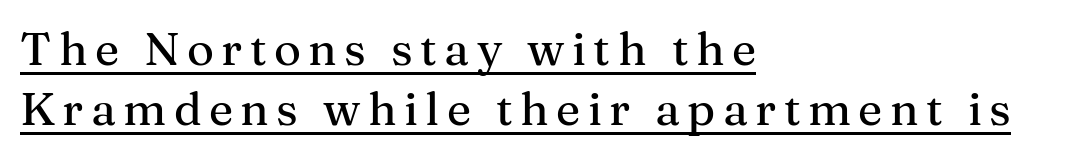
Note the varied advance widths — an 'i' is clearly narrower than an 'm'. Horizontal bands of white between lines are of average thickness. The designer went with a serif here, giving each stem small feet. Does a line run under the words? Yes, clearly. Upright lettering throughout. All the whitespace from short lines collects on the right.
